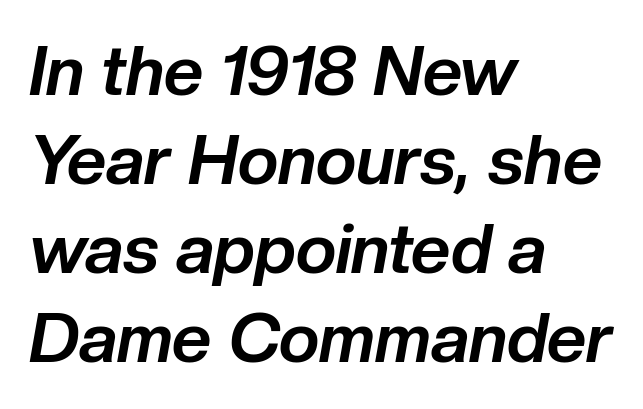
Q: Is the text bold? A: Yes.
Q: Is the text italic (slanted)? A: Yes, it leans right by about 10 degrees.
Q: Is the text underlined? A: No.
Q: How is the paragraph aligned? A: Left-aligned.
Q: Is the spacing between letters normal or unusually wide? A: Normal.
Q: Is the spacing between lines tight, normal or loose? A: Normal.
Q: Width (condensed, normal, or wide)? A: Normal.
Q: Stroke contrast? A: Low.
Q: x-height? A: Medium.
Q: Monospaced? A: No.
